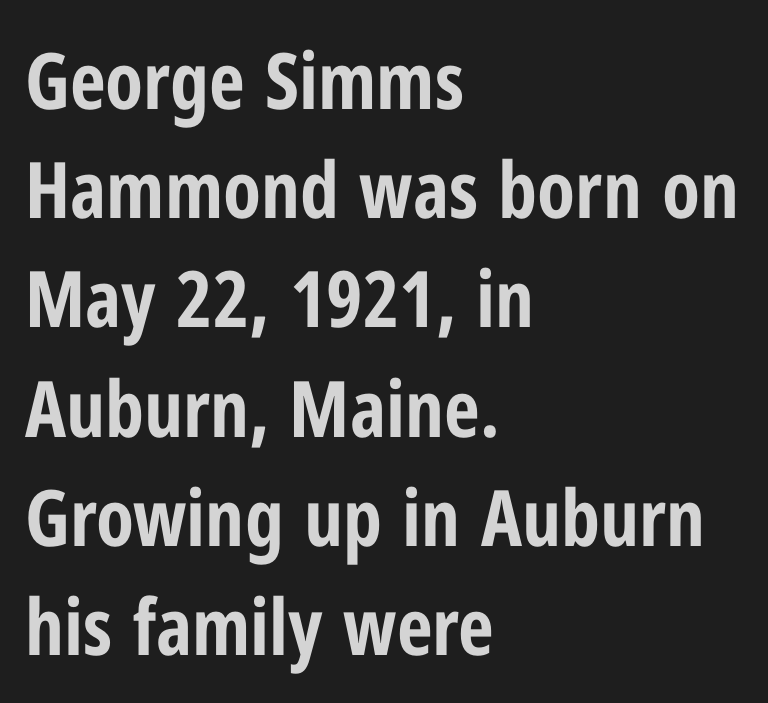
{"serif": "no", "italic": "no", "bold": "yes", "weight": "bold", "width": "condensed", "stroke_contrast": "low", "x_height": "medium", "monospaced": "no", "underline": "no", "align": "left", "line_spacing": "normal", "line_spacing_ratio": 1.4, "letter_spacing": "normal", "letter_spacing_em": 0.0, "glyph_px": 78}
